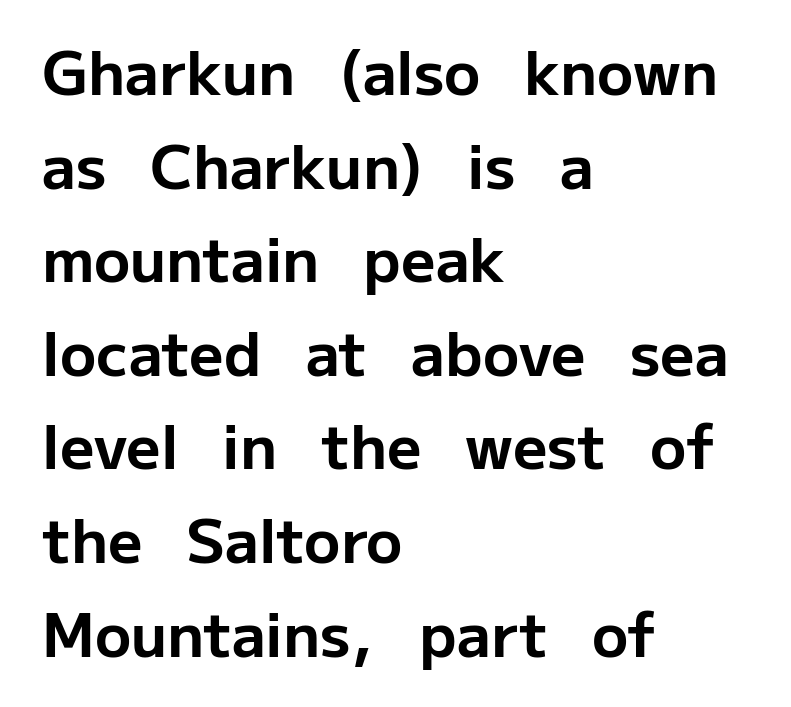
Q: Is the text bold? A: Yes.
Q: Is the text italic (slanted)? A: No, it is upright.
Q: Is the typeface a serif or a sans-serif typeface? A: Sans-serif.
Q: Is the text underlined? A: No.
Q: How is the paragraph aligned? A: Left-aligned.
Q: Is the spacing between letters normal or unusually wide? A: Normal.
Q: Is the spacing between lines tight, normal or loose? A: Normal.
Q: Width (condensed, normal, or wide)? A: Normal.
Q: Stroke contrast? A: Low.
Q: x-height? A: Medium.
Q: Monospaced? A: No.
